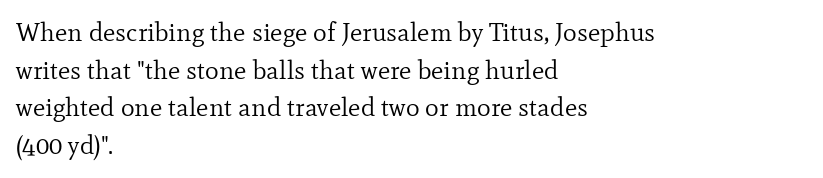
Q: Is the text bold? A: No.
Q: Is the text italic (slanted)? A: No, it is upright.
Q: Is the text underlined? A: No.
Q: How is the paragraph aligned? A: Left-aligned.
Q: Is the spacing between letters normal or unusually wide? A: Normal.
Q: Is the spacing between lines tight, normal or loose? A: Normal.
